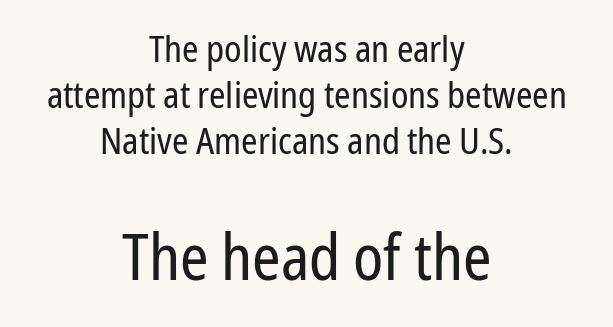
The image shows 64 px regular-weight, condensed sans-serif type, upright; set centered, normal line spacing (1.25x), normal letter spacing, not underlined; the second (bottom) block is 1.73x larger; low stroke contrast and a medium x-height.
